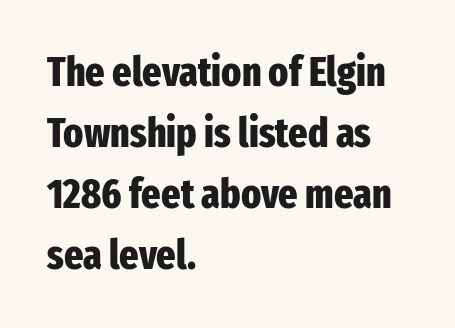
Q: Is the text bold? A: Yes.
Q: Is the text italic (slanted)? A: No, it is upright.
Q: Is the typeface a serif or a sans-serif typeface? A: Sans-serif.
Q: Is the text underlined? A: No.
Q: How is the paragraph aligned? A: Left-aligned.
Q: Is the spacing between letters normal or unusually wide? A: Normal.
Q: Is the spacing between lines tight, normal or loose? A: Normal.
Q: Width (condensed, normal, or wide)? A: Condensed.
Q: Stroke contrast? A: Low.
Q: x-height? A: Medium.
Q: Monospaced? A: No.
